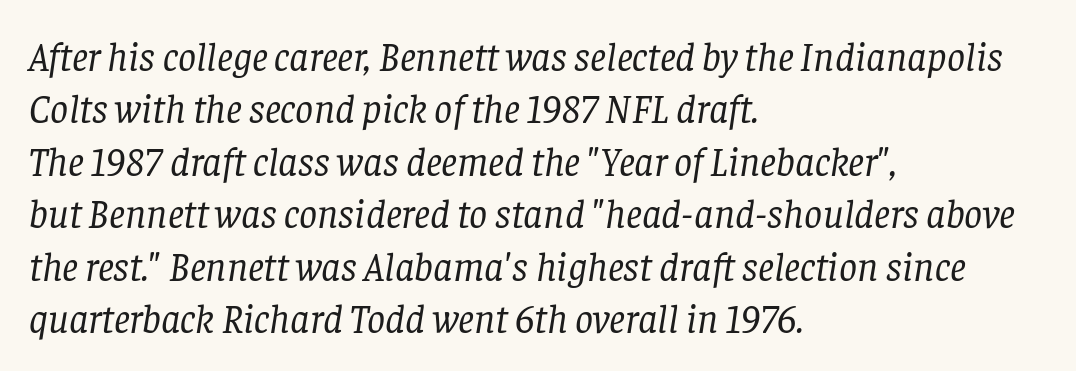
Q: Is the text bold? A: No.
Q: Is the text italic (slanted)? A: Yes, it leans right by about 8 degrees.
Q: Is the typeface a serif or a sans-serif typeface? A: Serif.
Q: Is the text underlined? A: No.
Q: How is the paragraph aligned? A: Left-aligned.
Q: Is the spacing between letters normal or unusually wide? A: Normal.
Q: Is the spacing between lines tight, normal or loose? A: Normal.
Q: Width (condensed, normal, or wide)? A: Normal.
Q: Stroke contrast? A: Low.
Q: x-height? A: Large.
Q: Monospaced? A: No.
